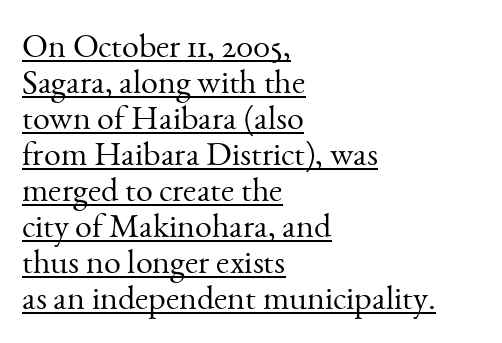
Q: Is the text bold? A: No.
Q: Is the text italic (slanted)? A: No, it is upright.
Q: Is the typeface a serif or a sans-serif typeface? A: Serif.
Q: Is the text underlined? A: Yes.
Q: How is the paragraph aligned? A: Left-aligned.
Q: Is the spacing between letters normal or unusually wide? A: Normal.
Q: Is the spacing between lines tight, normal or loose? A: Tight.
Q: Width (condensed, normal, or wide)? A: Normal.
Q: Stroke contrast? A: Medium.
Q: x-height? A: Small.
Q: Monospaced? A: No.
